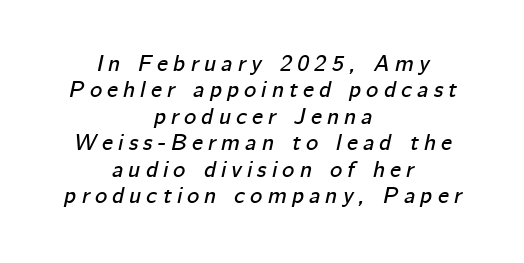
The image shows 23 px text type, italic (leaning right); set centered, tight line spacing (1.15x), unusually wide letter spacing (+0.23 em), not underlined.
